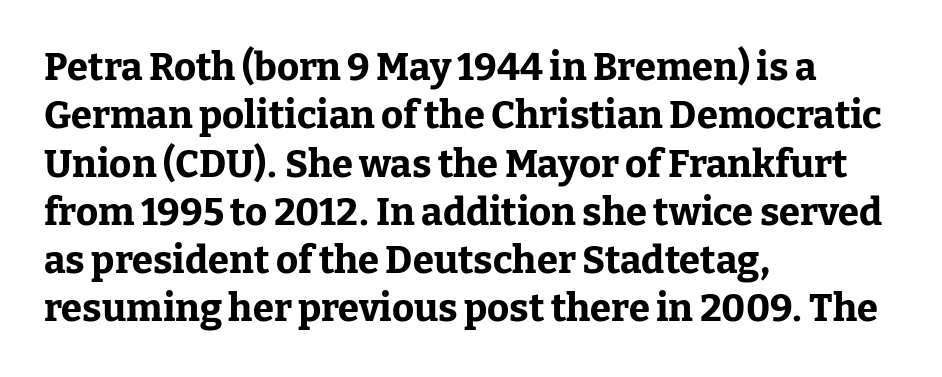
The image shows 38 px bold serif type, upright; set left-aligned, normal line spacing (1.27x), normal letter spacing, not underlined; low stroke contrast and a medium x-height.
